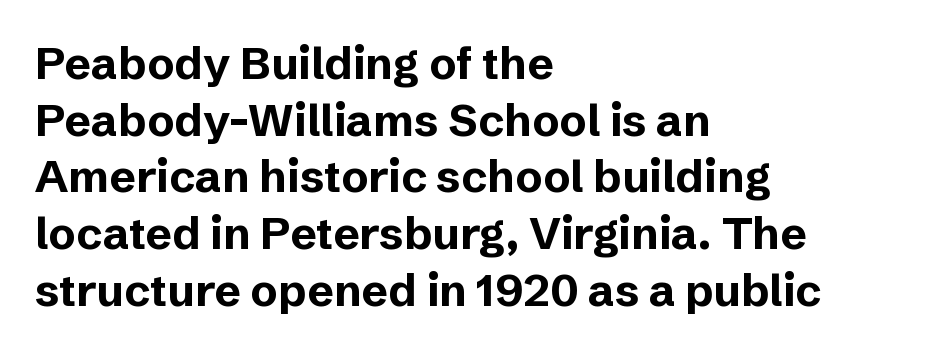
Horizontally, the lines are justified to the leading edge only. Here the glyphs are tracked normally, forming tight word shapes. Serif or sans? Sans — the stroke terminals are bare. A dark, heavy texture on the line: the type is bold. Ascenders rise straight up at ninety degrees. Regarding leading, the lines here are spaced in the standard way.
